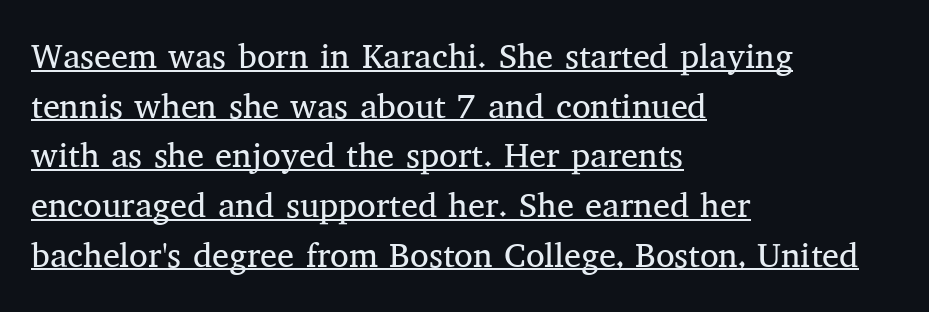
The image shows 34 px regular-weight serif type, upright; set left-aligned, normal line spacing (1.46x), normal letter spacing, underlined; medium stroke contrast and a medium x-height.
